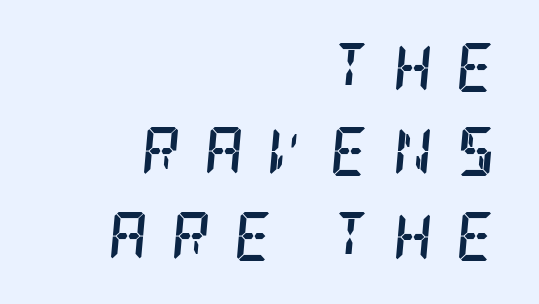
The words here are not underlined. The typesetter chose a ragged-left arrangement here. Typographically, this falls in the serif category. The gaps between neighbouring characters are conspicuously large. This sample uses an oblique cut, with every glyph tilted off the vertical.
